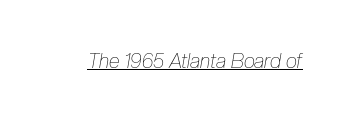
{"italic": "yes", "lean": "right", "slant_degrees": 10, "bold": "no", "underline": "yes", "letter_spacing": "normal", "letter_spacing_em": 0.0, "glyph_px": 20}
